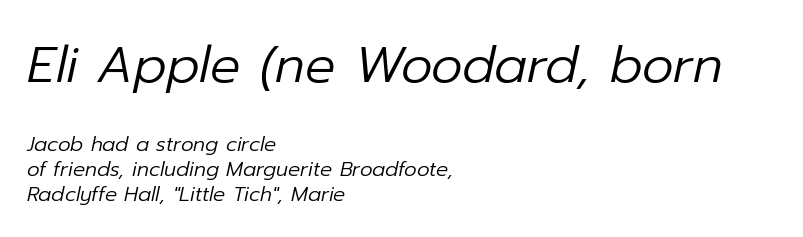
Tall strokes in this sample are angled rather than plumb. The passage shown is not underscored anywhere. The lines in this sample share a left origin and differ only in where they stop. The rendering uses natural spacing where letterforms have individual widths. The cut favours lightness, reaching ordinary text weight at its darkest. Larger block? The one above; the one below is distinctly smaller.
